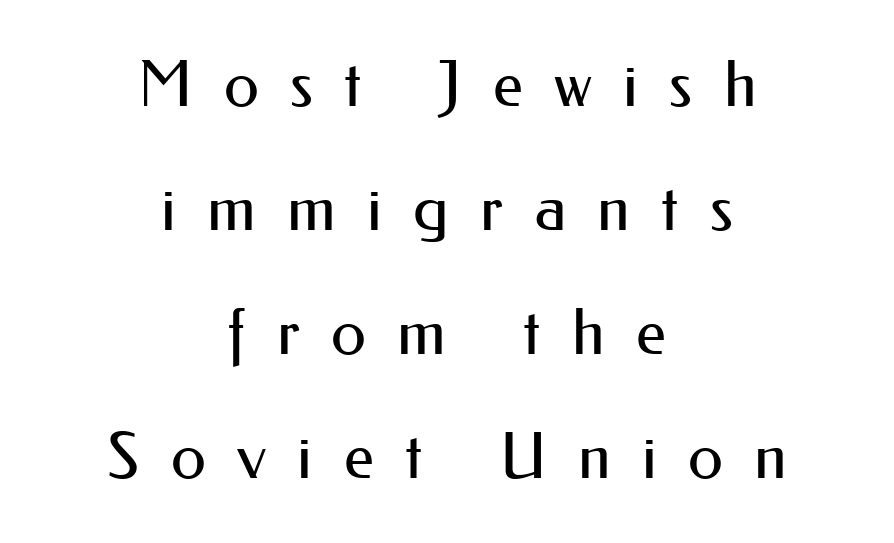
The face used here is proportionally spaced, like ordinary book or web type. Underlining? Definitely not there. Layout note: lines centered. Honestly, the letter spacing is so wide it's the main thing you notice. The vertical gap from one line to the next is large. Weight: not bold — regular or lighter.
